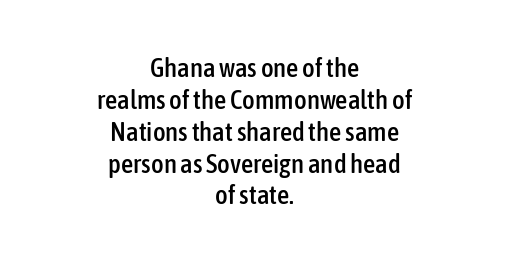
Q: Is the text italic (slanted)? A: No, it is upright.
Q: Is the text underlined? A: No.
Q: How is the paragraph aligned? A: Centered.
Q: Is the spacing between letters normal or unusually wide? A: Normal.
